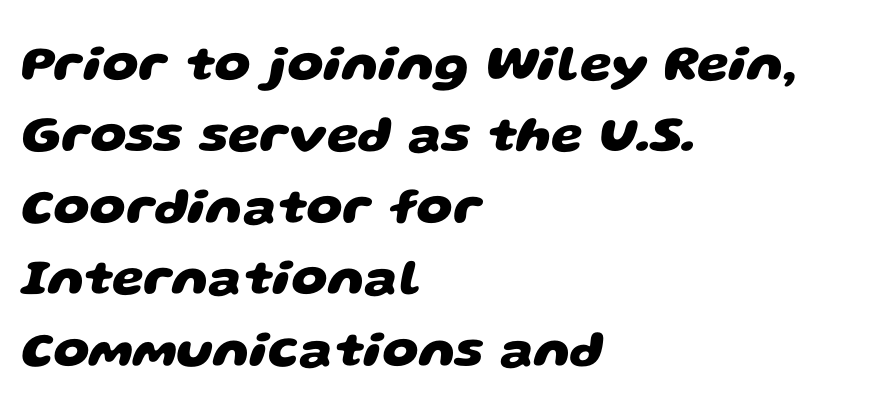
Whoever set this chose a conventional vertical rhythm. Does the weight exceed regular? Yes, all the way to bold. This sample has the flowing, uneven cadence of proportional lettering. The type is set solid horizontally, with unmodified tracking. A student would call this left alignment; a typographer would say flush left, rag right.
